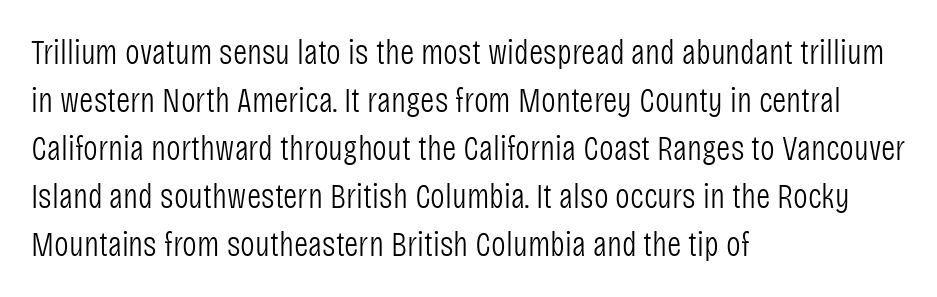
The axis of the letterforms is exactly vertical. Successive baselines arrive at the customary interval. The letters look calm and open, with moderate or lighter stems. The lines in this sample share a left origin and differ only in where they stop. Descenders are the only things crossing below the line. The letters carry no serifs — their stems end cleanly without finishing strokes.
